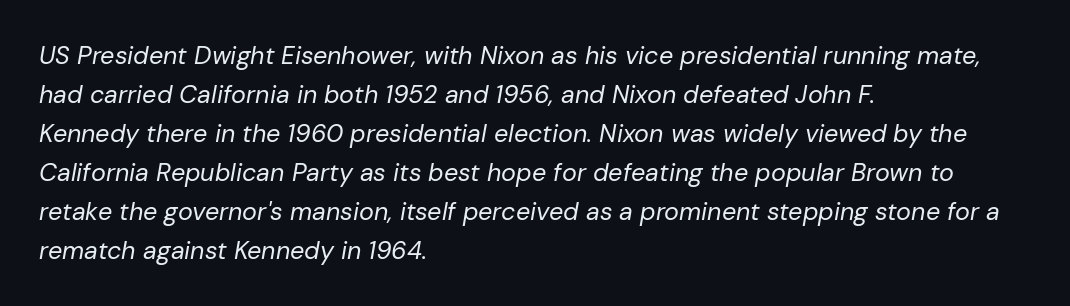
A clean baseline with only descenders dipping below it. Slant detected: the letters are inclined. The setting favours the left margin, as ordinary paragraphs usually do. How are the letters spaced? Ordinarily, with no added tracking. The passage shown is not bold in any degree.
